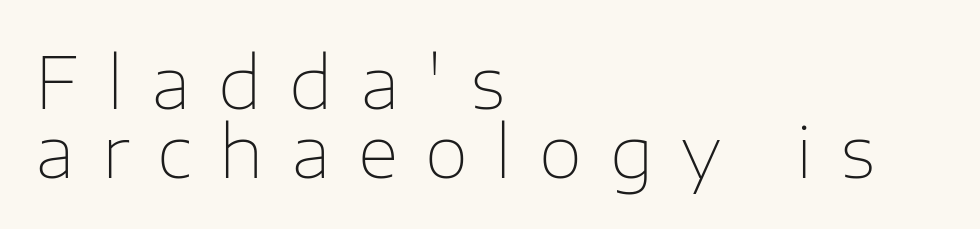
The image shows 71 px thin sans-serif type, upright; set left-aligned, tight line spacing (0.97x), unusually wide letter spacing (+0.39 em), not underlined; low stroke contrast and a medium x-height.
